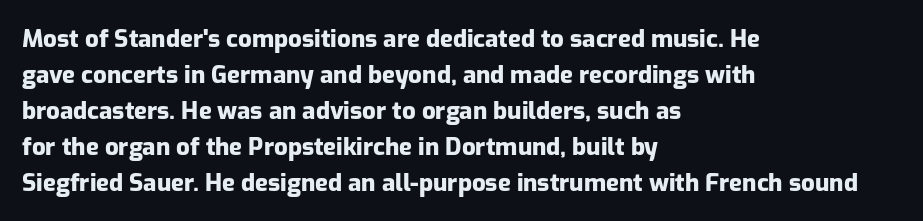
These lines are set flush left with a ragged right edge. Upright lettering throughout. Compared with typical body copy, the letter spacing here is the same. The line-height multiplier appears to be the usual default.
